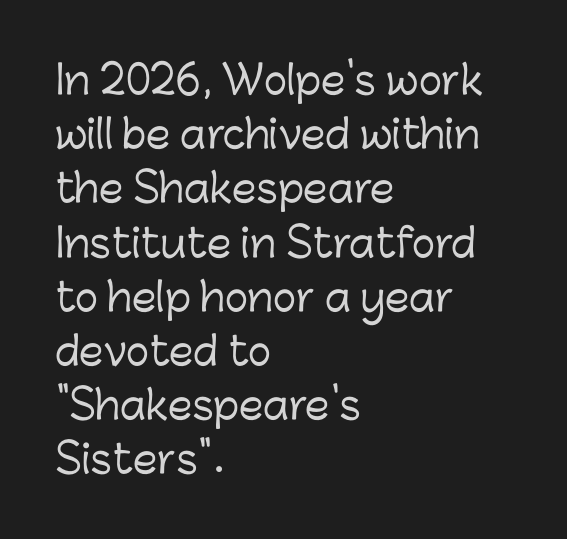
{"serif": "no", "italic": "no", "width": "normal", "stroke_contrast": "low", "x_height": "medium", "monospaced": "no", "underline": "no", "align": "left", "line_spacing": "normal", "line_spacing_ratio": 1.39, "letter_spacing": "normal", "letter_spacing_em": 0.0, "glyph_px": 39}
